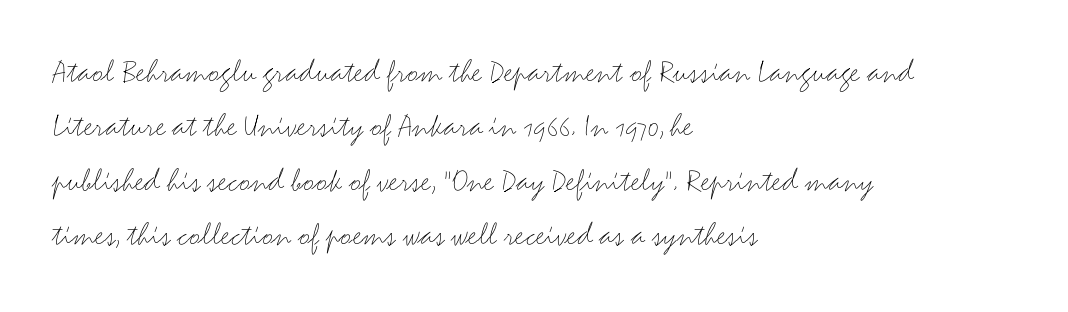
The image shows 34 px light, wide sans-serif type; set left-aligned, normal line spacing (1.6x), normal letter spacing, not underlined; medium stroke contrast and a small x-height.
